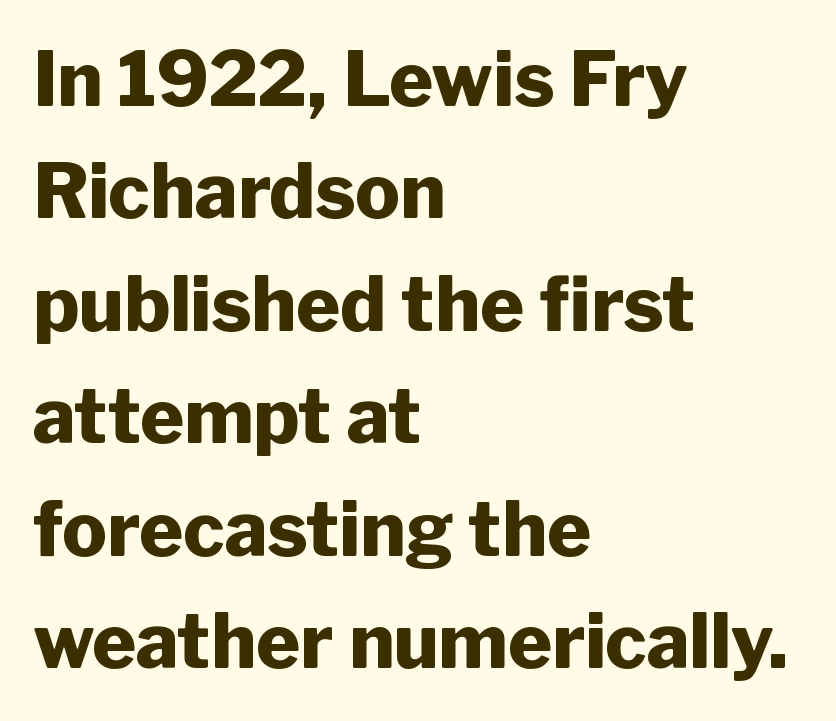
Q: Is the text bold? A: Yes.
Q: Is the text italic (slanted)? A: No, it is upright.
Q: Is the typeface a serif or a sans-serif typeface? A: Sans-serif.
Q: Is the text underlined? A: No.
Q: How is the paragraph aligned? A: Left-aligned.
Q: Is the spacing between letters normal or unusually wide? A: Normal.
Q: Is the spacing between lines tight, normal or loose? A: Normal.
Q: Width (condensed, normal, or wide)? A: Normal.
Q: Stroke contrast? A: Low.
Q: x-height? A: Medium.
Q: Monospaced? A: No.
